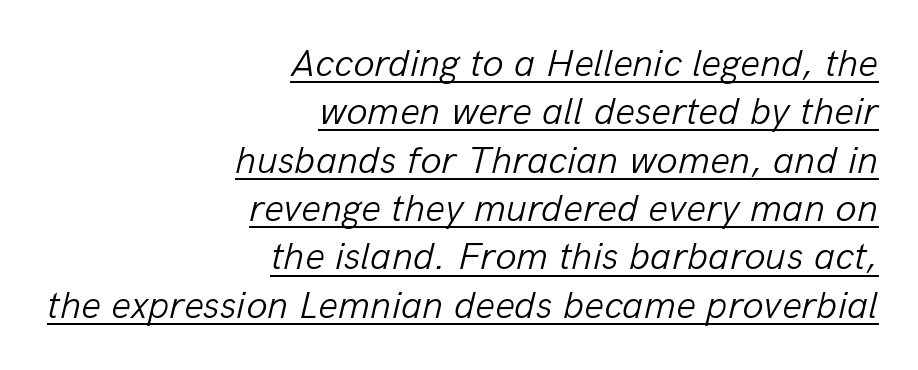
Q: Is the text bold? A: No.
Q: Is the text italic (slanted)? A: Yes, it leans right by about 13 degrees.
Q: Is the text underlined? A: Yes.
Q: How is the paragraph aligned? A: Right-aligned.
Q: Is the spacing between letters normal or unusually wide? A: Normal.
Q: Width (condensed, normal, or wide)? A: Normal.
Q: Stroke contrast? A: Low.
Q: x-height? A: Medium.
Q: Monospaced? A: No.
